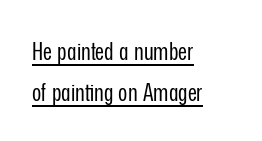
Q: Is the text bold? A: No.
Q: Is the text italic (slanted)? A: No, it is upright.
Q: Is the text underlined? A: Yes.
Q: How is the paragraph aligned? A: Left-aligned.
Q: Is the spacing between letters normal or unusually wide? A: Normal.
Q: Is the spacing between lines tight, normal or loose? A: Normal.
